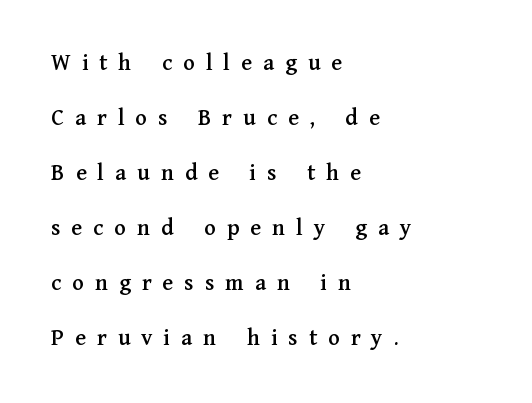
{"italic": "no", "underline": "no", "align": "left", "line_spacing": "loose", "line_spacing_ratio": 2.29, "letter_spacing": "wide", "letter_spacing_em": 0.46, "glyph_px": 24}
